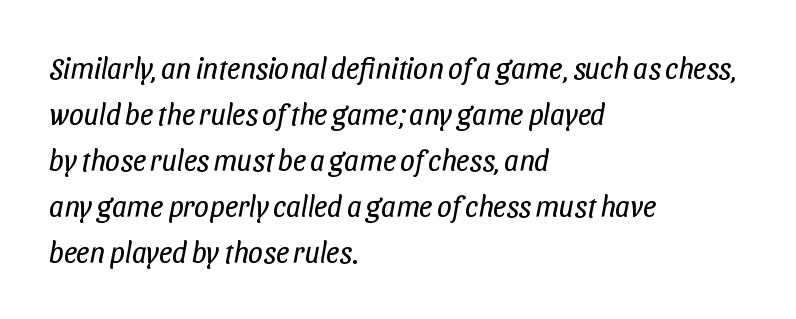
{"serif": "no", "bold": "no", "weight": "regular", "width": "condensed", "stroke_contrast": "low", "x_height": "medium", "monospaced": "no", "underline": "no", "align": "left", "line_spacing": "normal", "line_spacing_ratio": 1.59, "letter_spacing": "normal", "letter_spacing_em": 0.0, "glyph_px": 29}
